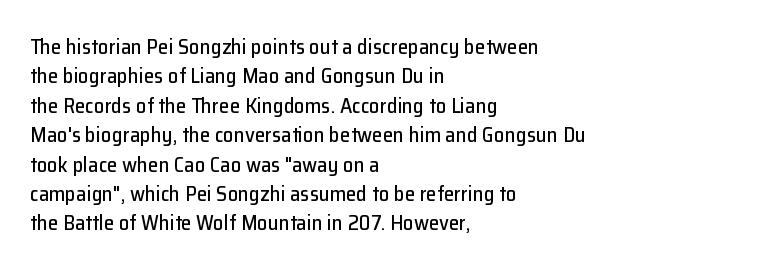
The image shows 21 px text type, upright; set left-aligned, normal line spacing (1.4x), normal letter spacing, not underlined.
